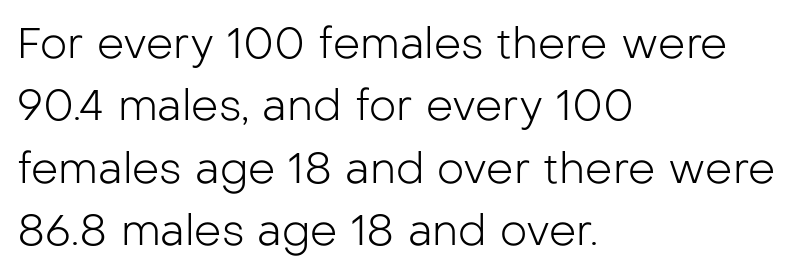
Q: Is the text bold? A: No.
Q: Is the text italic (slanted)? A: No, it is upright.
Q: Is the typeface a serif or a sans-serif typeface? A: Sans-serif.
Q: Is the text underlined? A: No.
Q: How is the paragraph aligned? A: Left-aligned.
Q: Is the spacing between letters normal or unusually wide? A: Normal.
Q: Is the spacing between lines tight, normal or loose? A: Normal.
Q: Width (condensed, normal, or wide)? A: Normal.
Q: Stroke contrast? A: Low.
Q: x-height? A: Medium.
Q: Monospaced? A: No.
